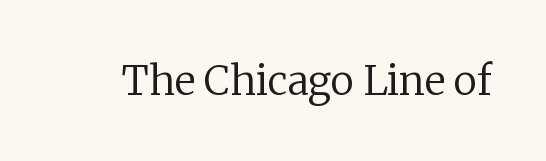
Examine the stroke ends and you'll spot serifs. Note the varied advance widths — an 'i' is clearly narrower than an 'm'. Caption: standard tracking, unaltered. This sample uses an upright cut, with every glyph sitting square on the baseline. The gap between lines stays unmarked. The font sits on the lighter half of the weight spectrum, regular included.
